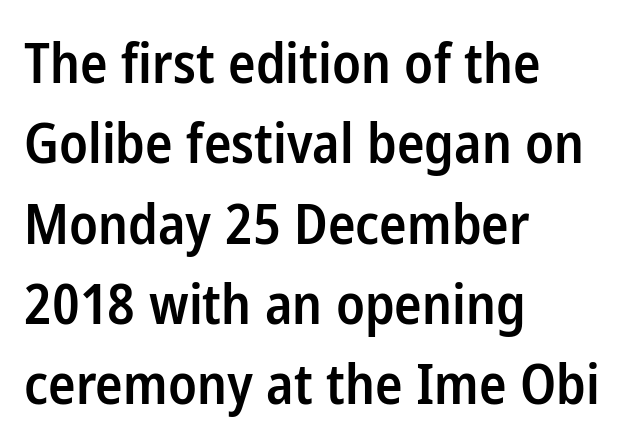
Q: Is the text bold? A: Semi-bold.
Q: Is the text italic (slanted)? A: No, it is upright.
Q: Is the typeface a serif or a sans-serif typeface? A: Sans-serif.
Q: Is the text underlined? A: No.
Q: How is the paragraph aligned? A: Left-aligned.
Q: Is the spacing between letters normal or unusually wide? A: Normal.
Q: Is the spacing between lines tight, normal or loose? A: Normal.
Q: Width (condensed, normal, or wide)? A: Condensed.
Q: Stroke contrast? A: Low.
Q: x-height? A: Medium.
Q: Monospaced? A: No.
